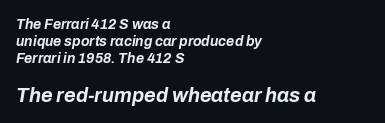
{"italic": "yes", "lean": "right", "slant_degrees": 10, "bold": "yes", "underline": "no", "align": "left", "line_spacing_ratio": 1.23, "letter_spacing": "normal", "letter_spacing_em": 0.0, "larger_block": "second", "size_ratio": 1.43, "glyph_px": 20}
